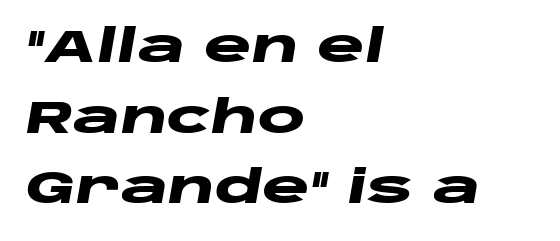
Q: Is the text bold? A: Yes.
Q: Is the text italic (slanted)? A: Yes, it leans right by about 10 degrees.
Q: Is the text underlined? A: No.
Q: How is the paragraph aligned? A: Left-aligned.
Q: Is the spacing between letters normal or unusually wide? A: Normal.
Q: Is the spacing between lines tight, normal or loose? A: Normal.
Q: Width (condensed, normal, or wide)? A: Wide.
Q: Stroke contrast? A: Low.
Q: x-height? A: Large.
Q: Monospaced? A: No.
